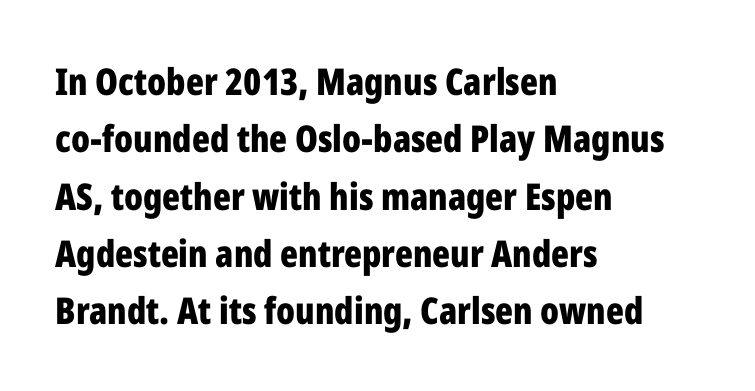
{"serif": "no", "italic": "no", "bold": "yes", "weight": "bold", "width": "condensed", "stroke_contrast": "low", "x_height": "medium", "monospaced": "no", "underline": "no", "align": "left", "line_spacing": "normal", "line_spacing_ratio": 1.55, "letter_spacing": "normal", "letter_spacing_em": 0.0, "glyph_px": 37}
